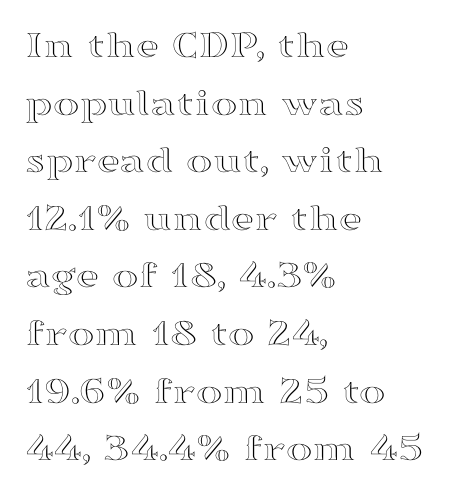
{"italic": "no", "width": "wide", "x_height": "medium", "monospaced": "no", "underline": "no", "align": "left", "line_spacing": "normal", "line_spacing_ratio": 1.44, "letter_spacing": "normal", "letter_spacing_em": 0.0, "glyph_px": 40}
